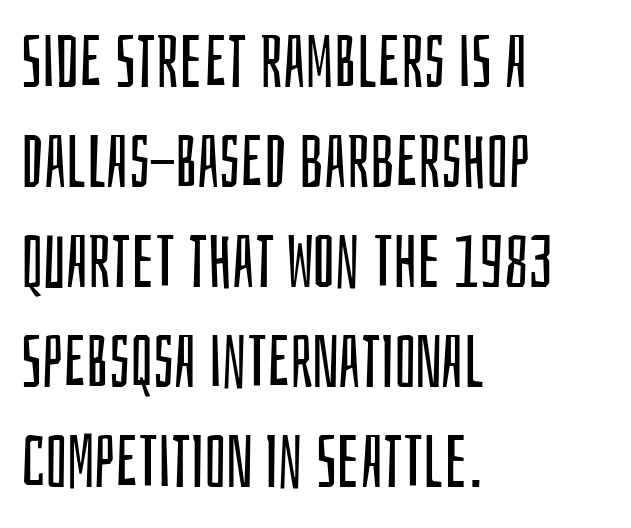
Q: Is the text bold? A: No.
Q: Is the text italic (slanted)? A: No, it is upright.
Q: Is the typeface a serif or a sans-serif typeface? A: Sans-serif.
Q: Is the text underlined? A: No.
Q: How is the paragraph aligned? A: Left-aligned.
Q: Is the spacing between letters normal or unusually wide? A: Normal.
Q: Is the spacing between lines tight, normal or loose? A: Normal.
Q: Width (condensed, normal, or wide)? A: Condensed.
Q: Stroke contrast? A: Low.
Q: x-height? A: Large.
Q: Monospaced? A: No.
